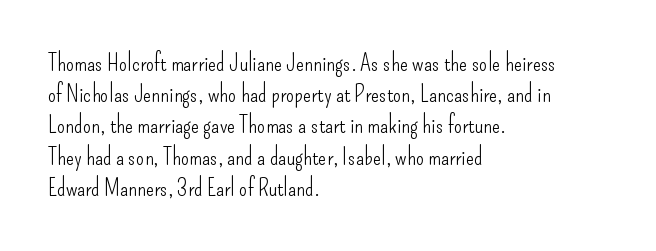
Q: Is the text bold? A: No.
Q: Is the text italic (slanted)? A: No, it is upright.
Q: Is the text underlined? A: No.
Q: How is the paragraph aligned? A: Left-aligned.
Q: Is the spacing between letters normal or unusually wide? A: Normal.
Q: Is the spacing between lines tight, normal or loose? A: Normal.
